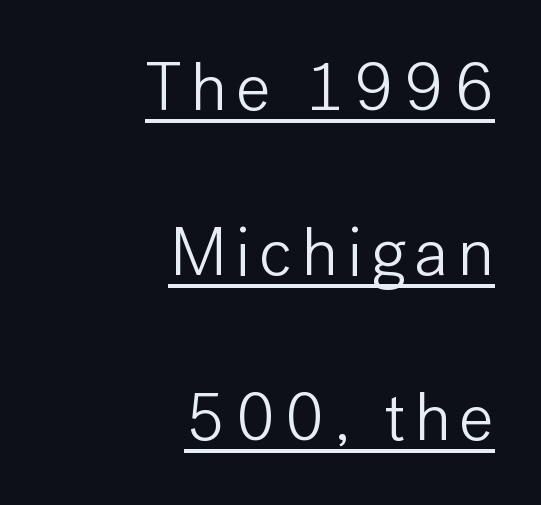
This is roman type, the default non-slanted kind. Does the leading feel generous? Absolutely, it's lavish. Is the stroke heavy? The answer is a plain regular-or-lighter. Casual observation: everything's shoved over to the right. Letterform terminals end flat and unadorned throughout the passage.
